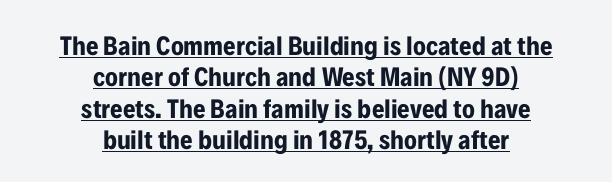
The image shows 27 px bold type, upright; set centered, line spacing 1.16x, normal letter spacing, underlined.
